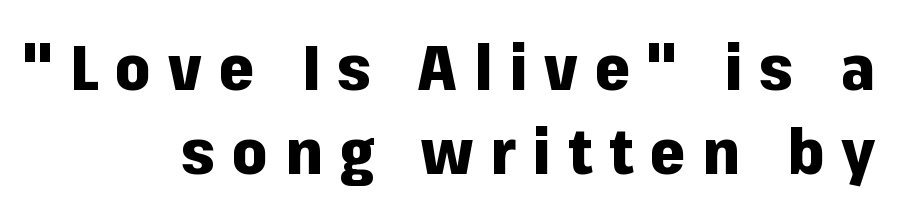
{"serif": "no", "italic": "no", "bold": "yes", "weight": "heavy", "width": "normal", "stroke_contrast": "low", "x_height": "medium", "monospaced": "no", "underline": "no", "align": "right", "line_spacing": "normal", "line_spacing_ratio": 1.34, "letter_spacing": "wide", "letter_spacing_em": 0.27, "glyph_px": 63}
